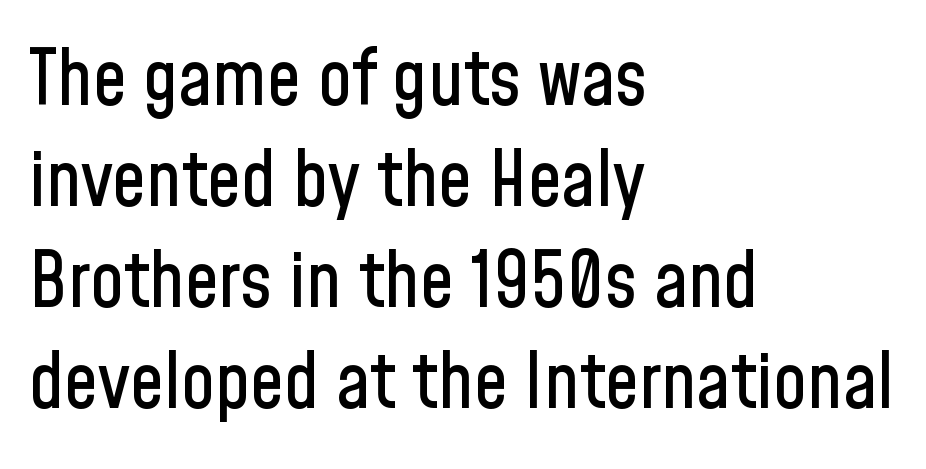
Q: Is the text italic (slanted)? A: No, it is upright.
Q: Is the typeface a serif or a sans-serif typeface? A: Sans-serif.
Q: Is the text underlined? A: No.
Q: How is the paragraph aligned? A: Left-aligned.
Q: Is the spacing between letters normal or unusually wide? A: Normal.
Q: Is the spacing between lines tight, normal or loose? A: Normal.
Q: Width (condensed, normal, or wide)? A: Condensed.
Q: Stroke contrast? A: Low.
Q: x-height? A: Medium.
Q: Monospaced? A: No.
